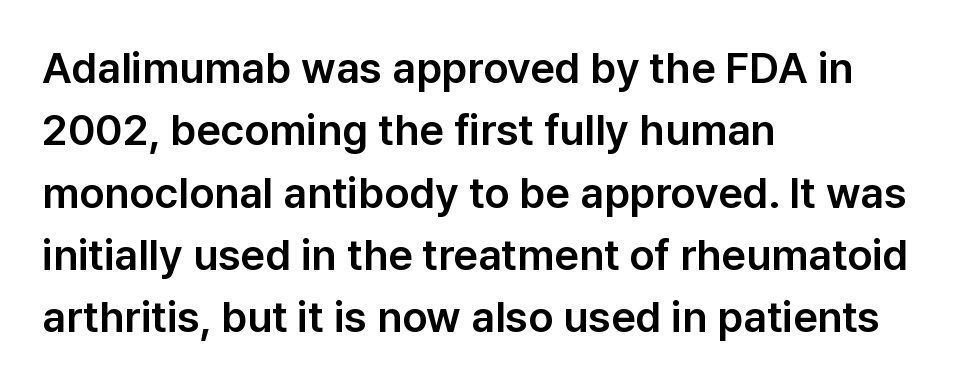
Q: Is the text italic (slanted)? A: No, it is upright.
Q: Is the typeface a serif or a sans-serif typeface? A: Sans-serif.
Q: Is the text underlined? A: No.
Q: How is the paragraph aligned? A: Left-aligned.
Q: Is the spacing between letters normal or unusually wide? A: Normal.
Q: Is the spacing between lines tight, normal or loose? A: Normal.
Q: Width (condensed, normal, or wide)? A: Normal.
Q: Stroke contrast? A: Low.
Q: x-height? A: Medium.
Q: Monospaced? A: No.
